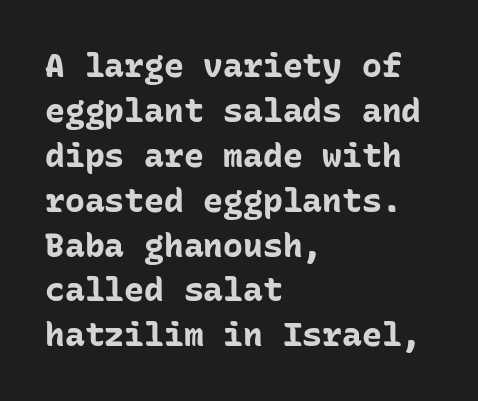
The image shows 33 px bold sans-serif type, upright, monospaced; set left-aligned, normal line spacing (1.36x), normal letter spacing, not underlined; low stroke contrast and a medium x-height.
